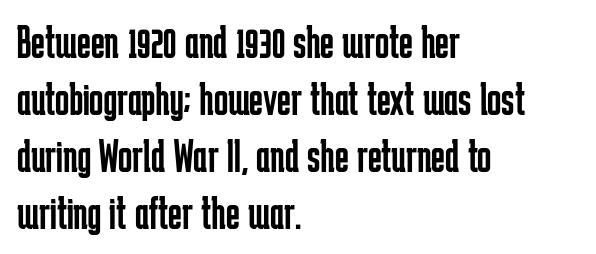
Q: Is the text bold? A: No.
Q: Is the text italic (slanted)? A: No, it is upright.
Q: Is the typeface a serif or a sans-serif typeface? A: Sans-serif.
Q: Is the text underlined? A: No.
Q: How is the paragraph aligned? A: Left-aligned.
Q: Is the spacing between letters normal or unusually wide? A: Normal.
Q: Width (condensed, normal, or wide)? A: Condensed.
Q: Stroke contrast? A: Low.
Q: x-height? A: Medium.
Q: Monospaced? A: No.
